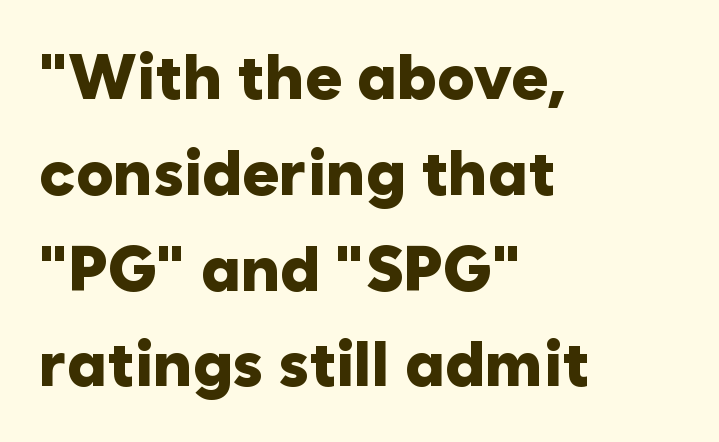
The image shows 63 px heavy sans-serif type, upright; set left-aligned, normal line spacing (1.52x), normal letter spacing, not underlined; low stroke contrast and a medium x-height.
